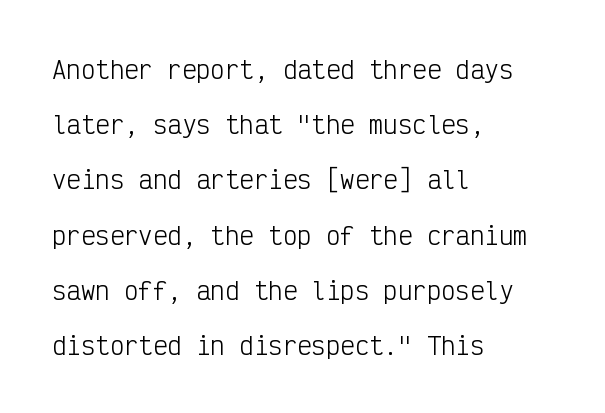
The image shows 24 px text type, upright; set left-aligned, loose line spacing (2.3x), normal letter spacing, not underlined.
